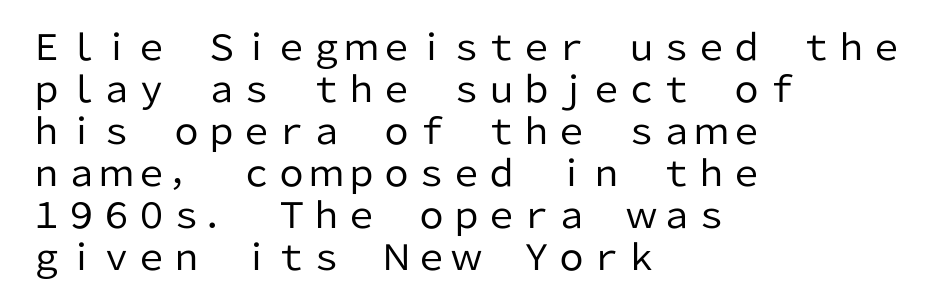
The image shows 35 px regular-weight sans-serif type, upright; set left-aligned, line spacing 1.2x, normal letter spacing, not underlined; low stroke contrast and a medium x-height.
